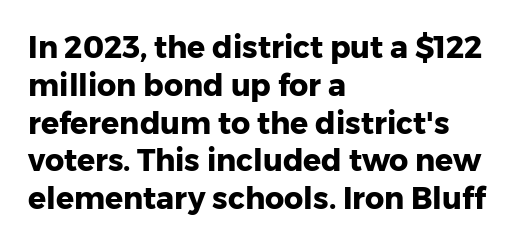
The image shows 30 px heavy sans-serif type, upright; set left-aligned, normal line spacing (1.26x), normal letter spacing, not underlined; low stroke contrast and a medium x-height.
